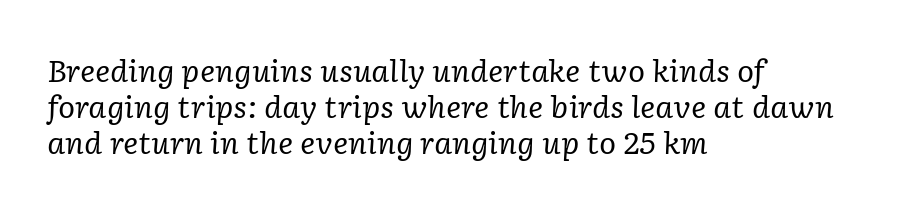
Notice how the passage keeps a crisp vertical edge on the left only. Looks like regular typesetting: each glyph gets only the width it needs. Bare-footed words on every line. The passage shown is not bold in any degree. Classification — serif. Baseline-to-baseline distance is the conventional proportion of letter height.
